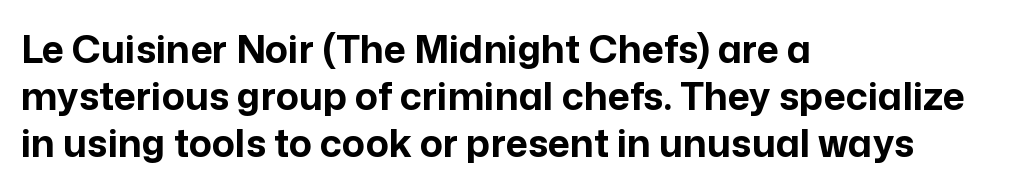
Weight: bold. Note: no serifs on the glyphs. Words appear dense and cohesive because spacing is normal. Beneath every word, the page is bare.
